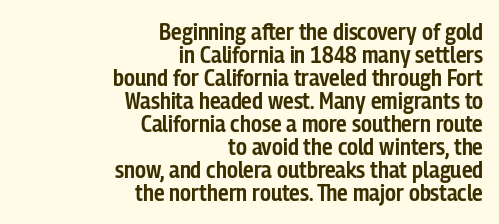
The image shows 24 px text type, upright; set right-aligned, tight line spacing (0.96x), normal letter spacing, not underlined.
